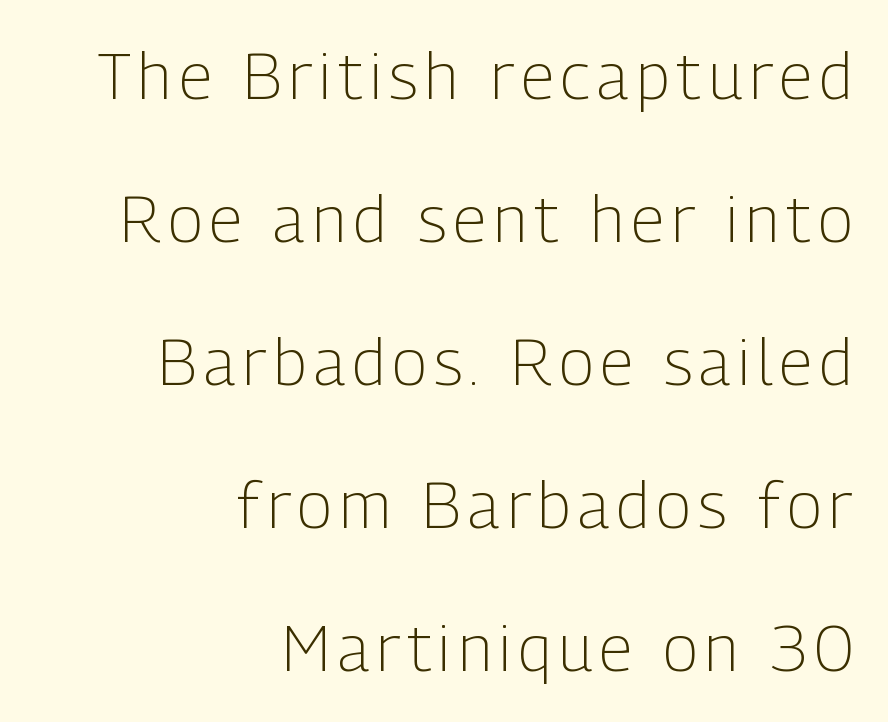
{"serif": "no", "italic": "no", "bold": "no", "weight": "light", "width": "condensed", "stroke_contrast": "low", "x_height": "medium", "monospaced": "no", "underline": "no", "align": "right", "line_spacing": "loose", "line_spacing_ratio": 2.2, "glyph_px": 65}
